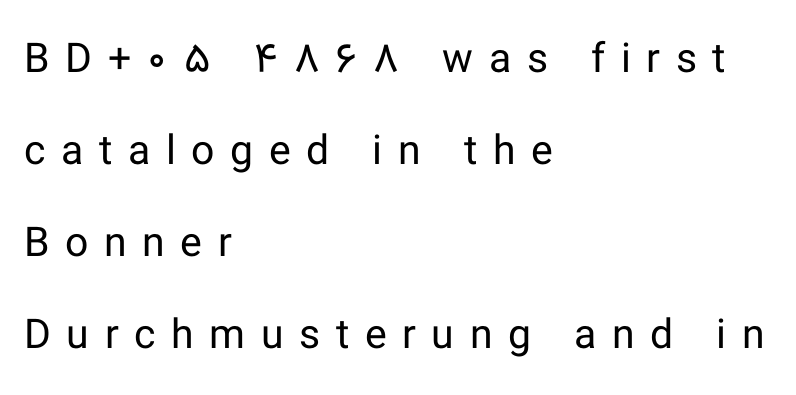
The image shows 41 px regular-weight sans-serif type, upright; set left-aligned, loose line spacing (2.24x), unusually wide letter spacing (+0.38 em), not underlined; low stroke contrast and a medium x-height.
